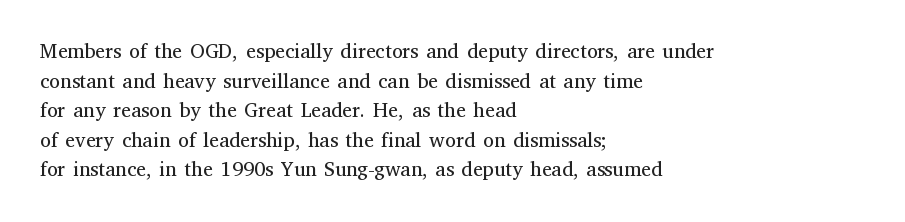
Compared with a typical body face, this is equally light or lighter still. The line texture is even and compact thanks to regular tracking. The space directly below the letters is spotless. Nope, not italic — everything's standing straight.
